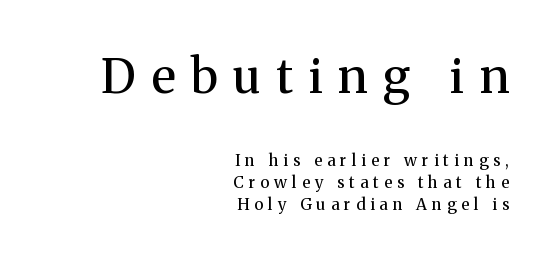
{"serif": "yes", "italic": "no", "bold": "no", "weight": "regular", "width": "normal", "stroke_contrast": "medium", "x_height": "medium", "monospaced": "no", "underline": "no", "align": "right", "line_spacing": "normal", "line_spacing_ratio": 1.38, "letter_spacing": "wide", "letter_spacing_em": 0.32, "larger_block": "first", "size_ratio": 3.0, "glyph_px": 48}
